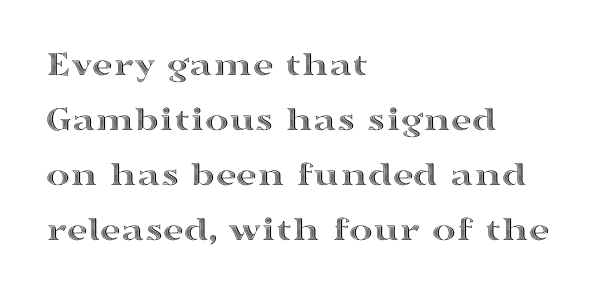
The letters sit at their default tracking, neither squeezed nor spread. Note the varied advance widths — an 'i' is clearly narrower than an 'm'. The letters stand straight up with perfectly vertical stems. Is the block centered? No — it sits flush against the left margin. Regular leading. The space directly below the letters is spotless.
